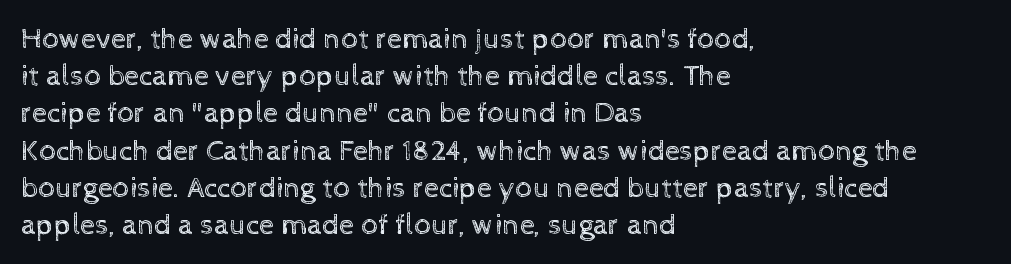
The image shows 30 px regular-weight type, upright; set left-aligned, line spacing 1.24x, normal letter spacing, not underlined; a medium x-height.
